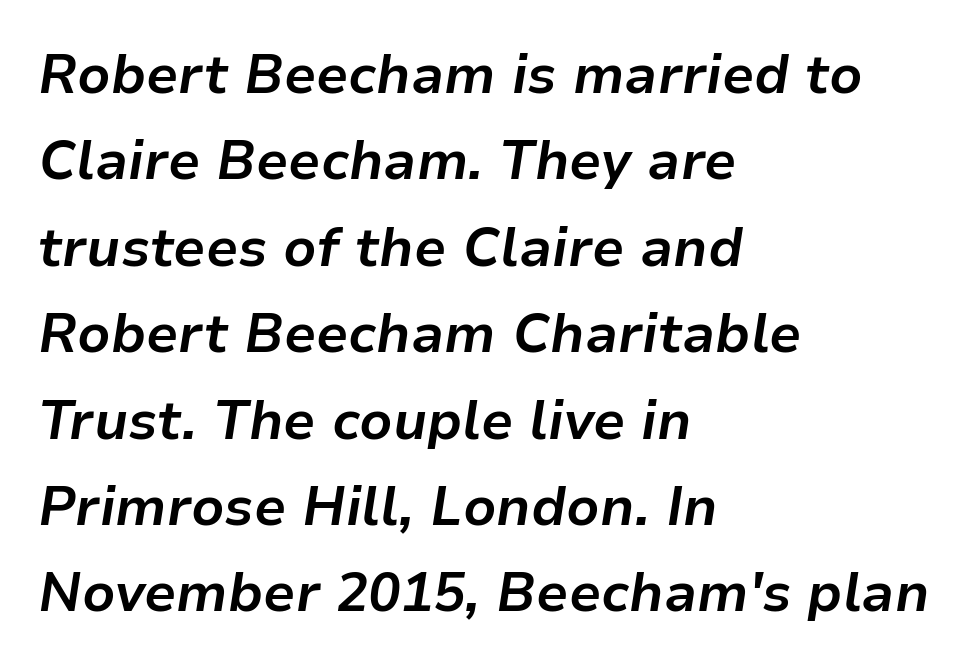
Look at the tracking — it's just the regular setting, nothing added. Italic: yes, the glyphs are oblique. What weight is shown? A full bold with thick strokes. Vertically, the passage feels balanced, rows spaced as you'd expect. All the whitespace from short lines collects on the right. The rendering uses natural spacing where letterforms have individual widths.
